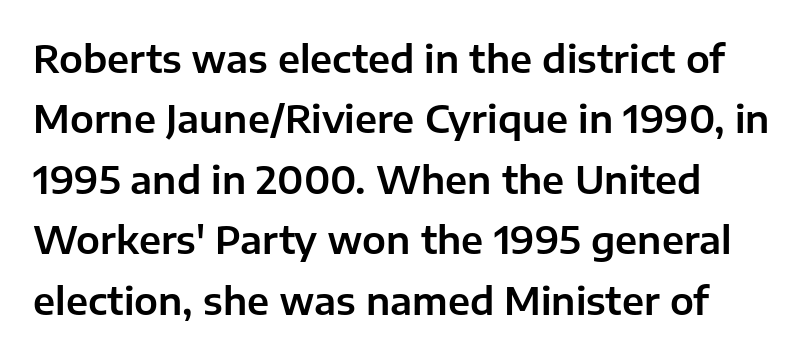
Q: Is the text italic (slanted)? A: No, it is upright.
Q: Is the typeface a serif or a sans-serif typeface? A: Sans-serif.
Q: Is the text underlined? A: No.
Q: Is the spacing between letters normal or unusually wide? A: Normal.
Q: Is the spacing between lines tight, normal or loose? A: Normal.
Q: Width (condensed, normal, or wide)? A: Normal.
Q: Stroke contrast? A: Low.
Q: x-height? A: Medium.
Q: Monospaced? A: No.
